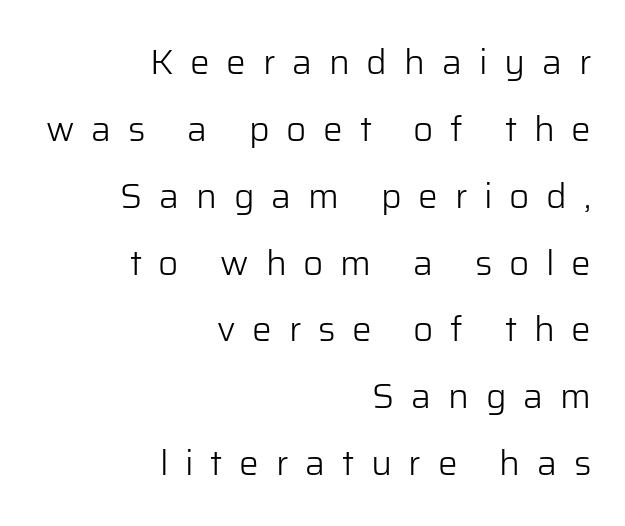
The image shows 35 px light sans-serif type, upright; set right-aligned, loose line spacing (1.91x), unusually wide letter spacing (+0.48 em), not underlined; low stroke contrast and a medium x-height.
